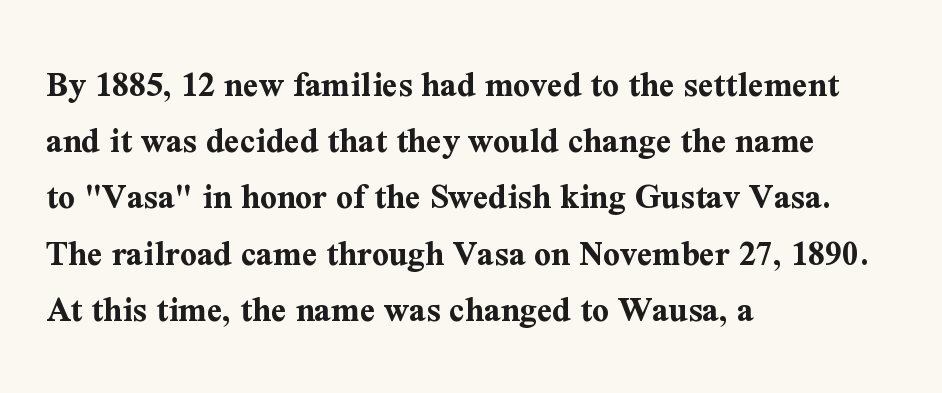
Horizontally, the lines are justified to the leading edge only. Spacing verdict: proportional, widths tailored to each character. Look at the stroke-to-counter ratio: heavy, a bold. There is no visible air inserted between adjacent glyphs.
